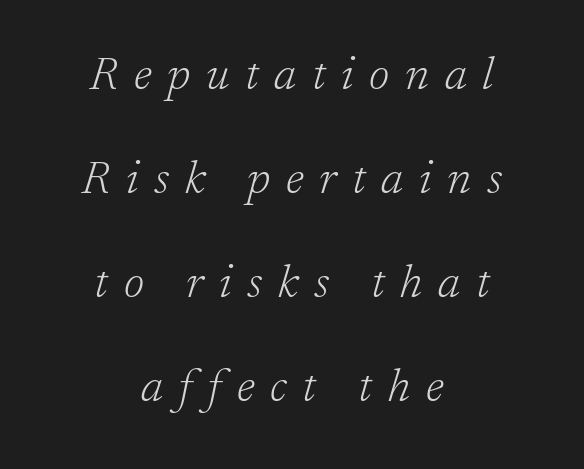
Q: Is the text bold? A: No.
Q: Is the text italic (slanted)? A: Yes, it leans right by about 17 degrees.
Q: Is the typeface a serif or a sans-serif typeface? A: Serif.
Q: Is the text underlined? A: No.
Q: How is the paragraph aligned? A: Centered.
Q: Is the spacing between letters normal or unusually wide? A: Unusually wide.
Q: Is the spacing between lines tight, normal or loose? A: Loose.
Q: Width (condensed, normal, or wide)? A: Normal.
Q: Stroke contrast? A: Low.
Q: x-height? A: Medium.
Q: Monospaced? A: No.
